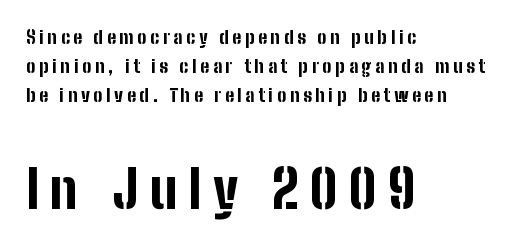
These lines are set flush left with a ragged right edge. Think of a printed novel: that variable character pitch is what you see here. The space directly below the letters is spotless. You could only call the tracking loose — the letters float apart. Does the leading feel generous? No, just average.
